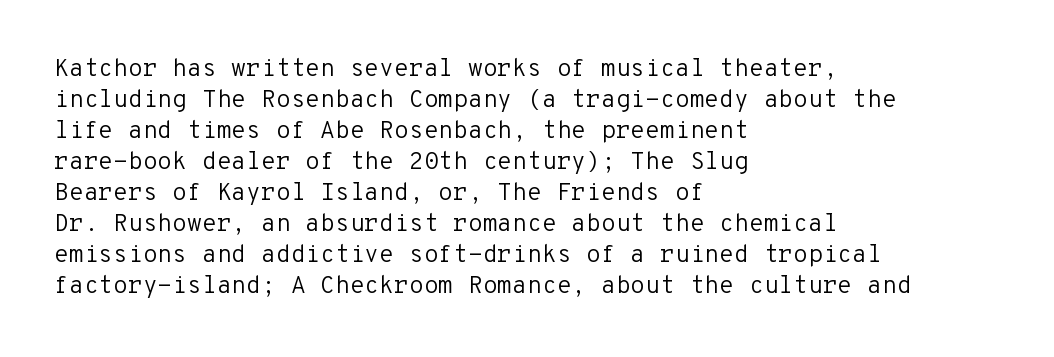
Q: Is the text bold? A: No.
Q: Is the text italic (slanted)? A: No, it is upright.
Q: Is the text underlined? A: No.
Q: How is the paragraph aligned? A: Left-aligned.
Q: Is the spacing between letters normal or unusually wide? A: Normal.
Q: Is the spacing between lines tight, normal or loose? A: Normal.
